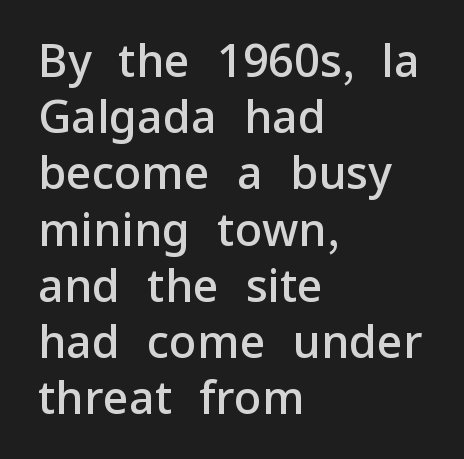
Q: Is the text bold? A: Semi-bold.
Q: Is the text italic (slanted)? A: No, it is upright.
Q: Is the typeface a serif or a sans-serif typeface? A: Sans-serif.
Q: Is the text underlined? A: No.
Q: How is the paragraph aligned? A: Left-aligned.
Q: Is the spacing between letters normal or unusually wide? A: Normal.
Q: Is the spacing between lines tight, normal or loose? A: Normal.
Q: Width (condensed, normal, or wide)? A: Normal.
Q: Stroke contrast? A: Low.
Q: x-height? A: Medium.
Q: Monospaced? A: No.
